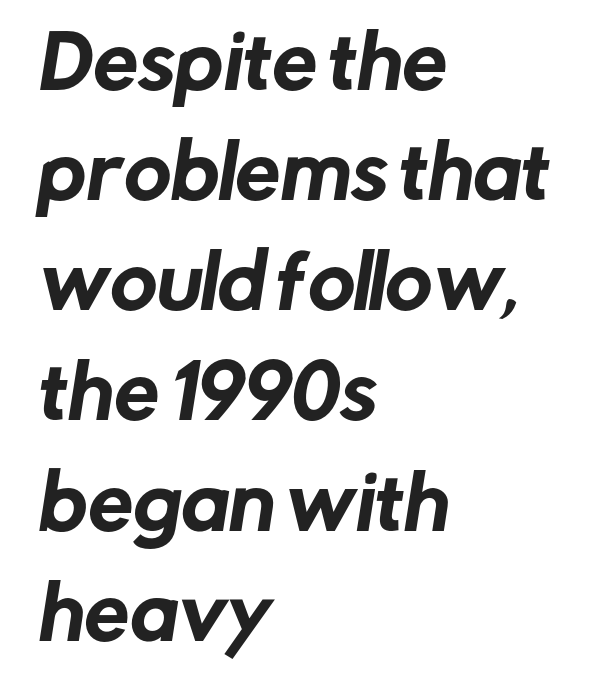
The image shows 72 px sans-serif type; set left-aligned, normal line spacing (1.53x), normal letter spacing, not underlined; low stroke contrast and a medium x-height.
